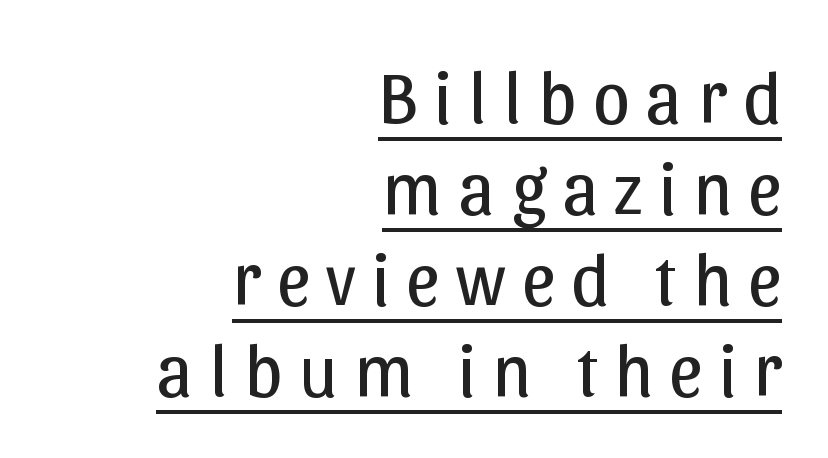
The image shows 74 px regular-weight sans-serif type, upright; set right-aligned, line spacing 1.23x, unusually wide letter spacing (+0.22 em), underlined; low stroke contrast and a medium x-height.
